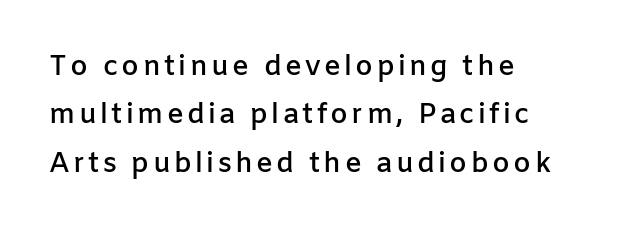
Teacher's note: observe the even left margin — that is flush-left alignment. The typeface chosen for these lines omits serifs. Underline: absent. Summary of weight: moderately heavy, a semibold. The font's upright variant was chosen for this text.
